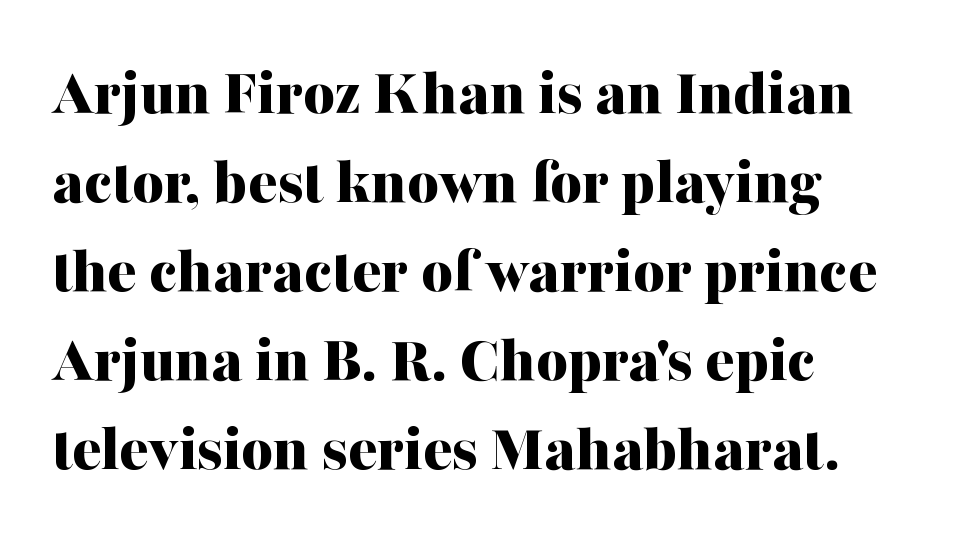
{"serif": "yes", "italic": "no", "bold": "yes", "weight": "bold", "width": "normal", "stroke_contrast": "medium", "x_height": "medium", "monospaced": "no", "underline": "no", "align": "left", "line_spacing": "normal", "line_spacing_ratio": 1.31, "letter_spacing": "normal", "letter_spacing_em": 0.0, "glyph_px": 68}
